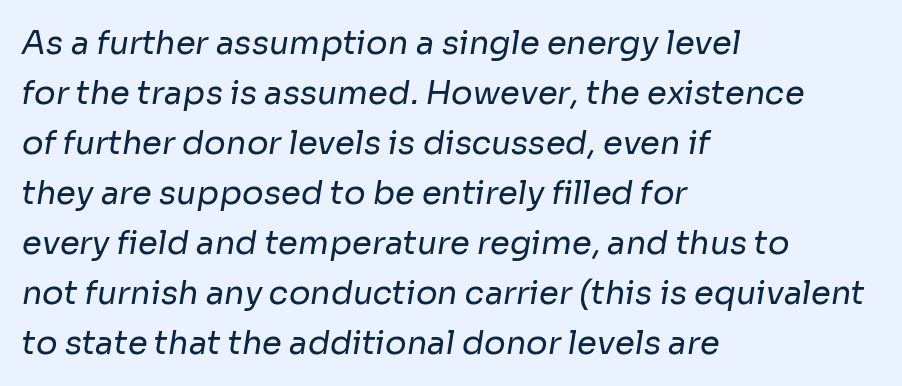
{"serif": "no", "bold": "no", "weight": "regular", "width": "normal", "stroke_contrast": "low", "x_height": "medium", "monospaced": "no", "underline": "no", "align": "left", "line_spacing": "normal", "line_spacing_ratio": 1.56, "letter_spacing": "normal", "letter_spacing_em": 0.0, "glyph_px": 32}
